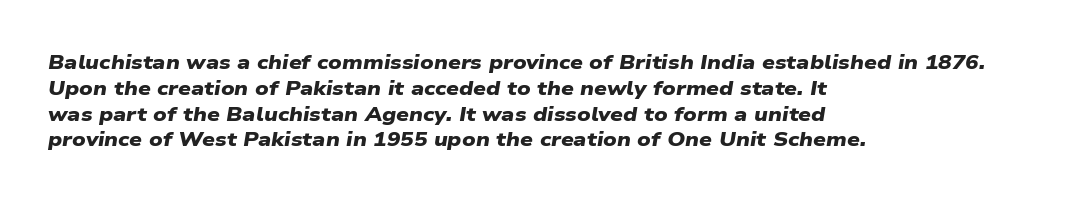
Summary of vertical rhythm: regular, with standard interline spacing. The passage is arranged the way most books set body copy — flush left. The characters look thick and weighty, a clear bold. Underlining? Definitely not there. No extra tracking has been applied to these lines.
